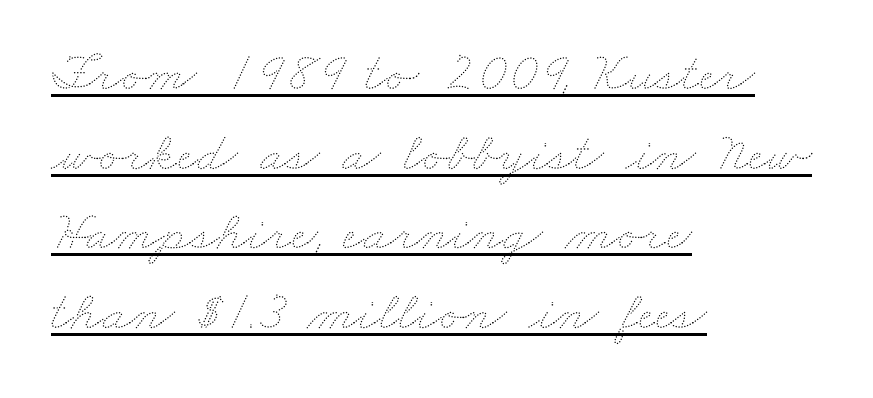
The image shows 56 px thin, wide type; set left-aligned, normal line spacing (1.42x), normal letter spacing, underlined; medium stroke contrast and a small x-height.
